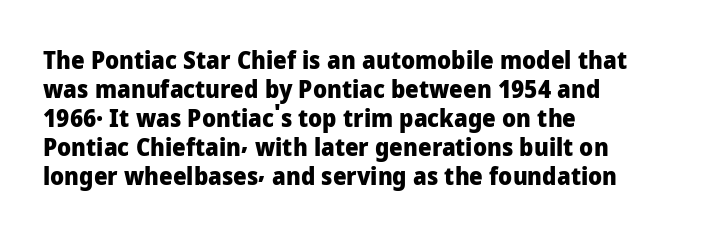
{"italic": "no", "bold": "yes", "underline": "no", "align": "left", "line_spacing_ratio": 1.21, "letter_spacing": "normal", "letter_spacing_em": 0.0, "glyph_px": 24}
